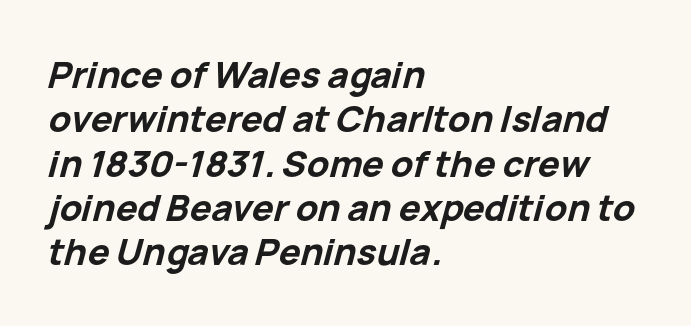
The image shows 36 px bold type, italic (leaning right); set left-aligned, line spacing 1.23x, normal letter spacing, not underlined; low stroke contrast and a medium x-height.
